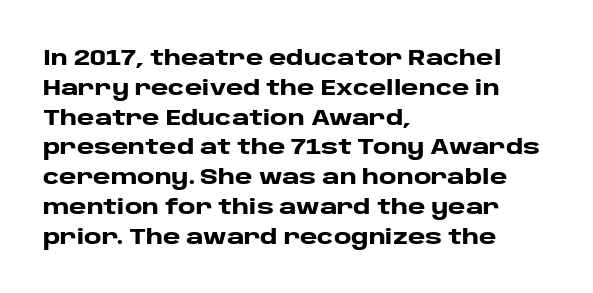
{"italic": "no", "bold": "yes", "underline": "no", "align": "left", "line_spacing": "normal", "line_spacing_ratio": 1.42, "letter_spacing": "normal", "letter_spacing_em": 0.0, "glyph_px": 21}
